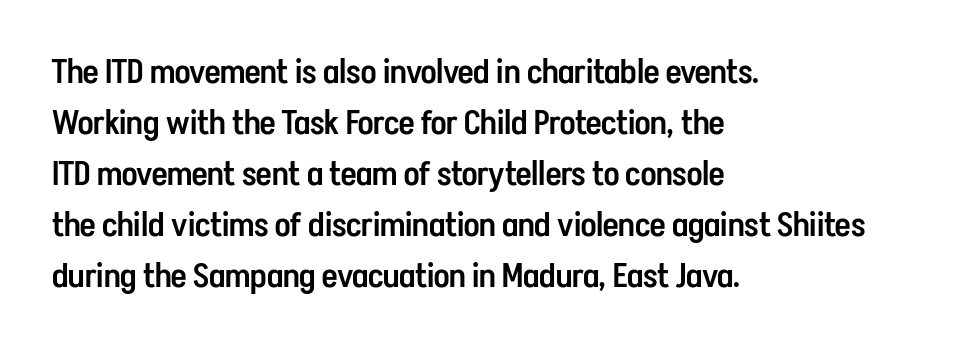
Each letter keeps its own natural width here, so spacing adapts to shape. These lines are composed in type without serifs. Upright lettering throughout. The line texture is even and compact thanks to regular tracking. Unmarked baselines from the first word to the last.
